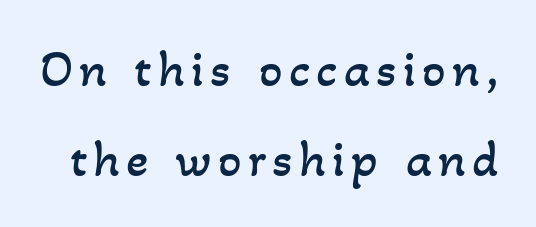
{"bold": "no", "weight": "regular", "width": "normal", "stroke_contrast": "low", "x_height": "small", "monospaced": "no", "underline": "no", "line_spacing_ratio": 1.73, "glyph_px": 52}
